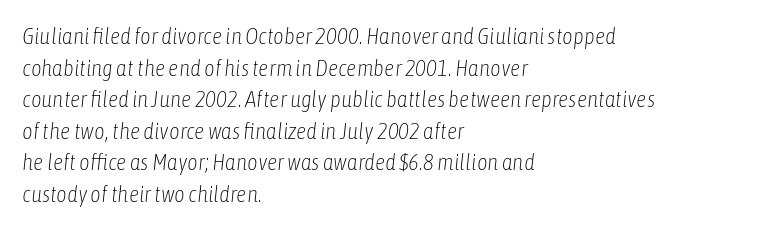
{"italic": "yes", "lean": "right", "slant_degrees": 6, "bold": "no", "underline": "no", "align": "left", "line_spacing": "normal", "line_spacing_ratio": 1.37, "letter_spacing": "normal", "letter_spacing_em": 0.0, "glyph_px": 23}
